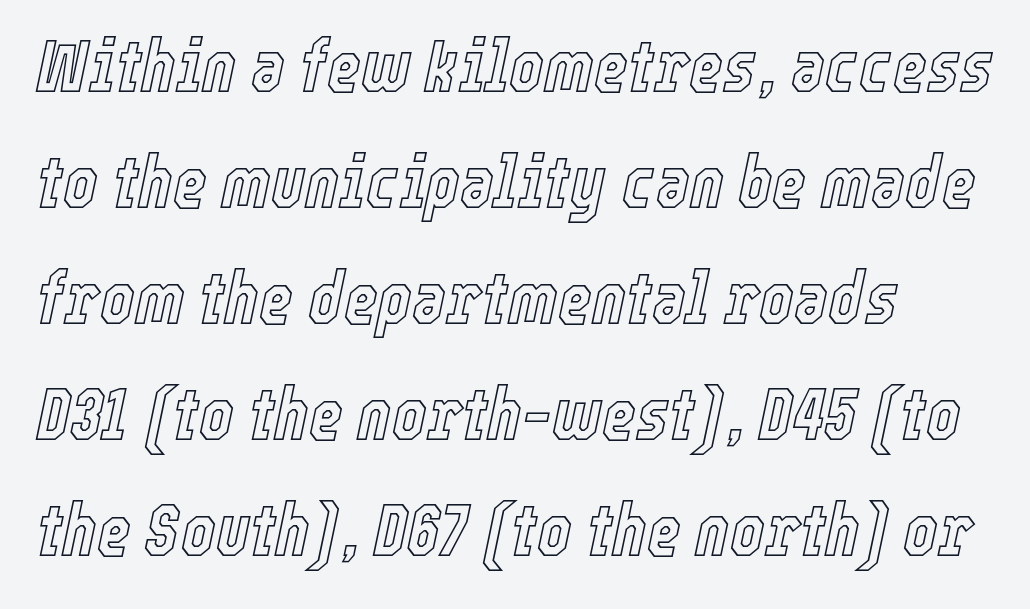
Q: Is the text italic (slanted)? A: Yes, it leans right by about 12 degrees.
Q: Is the text underlined? A: No.
Q: Is the spacing between letters normal or unusually wide? A: Normal.
Q: Is the spacing between lines tight, normal or loose? A: Normal.
Q: Width (condensed, normal, or wide)? A: Condensed.
Q: x-height? A: Medium.
Q: Monospaced? A: No.
